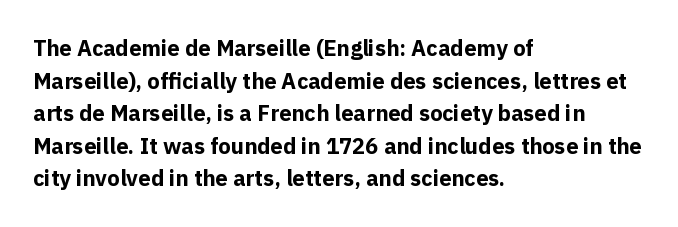
{"italic": "no", "bold": "yes", "underline": "no", "align": "left", "line_spacing": "normal", "line_spacing_ratio": 1.48, "letter_spacing": "normal", "letter_spacing_em": 0.0, "glyph_px": 22}
